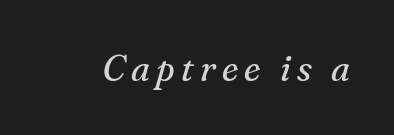
The image shows 37 px regular-weight serif type, italic (leaning right); set not underlined; medium stroke contrast and a small x-height.
